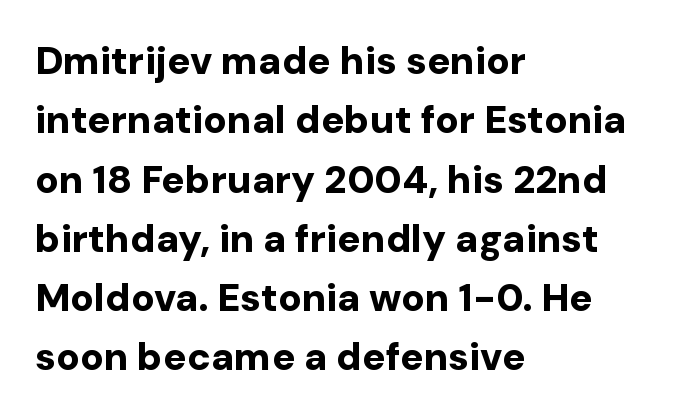
The image shows 39 px bold sans-serif type, upright; set left-aligned, normal line spacing (1.52x), normal letter spacing, not underlined; low stroke contrast and a medium x-height.
